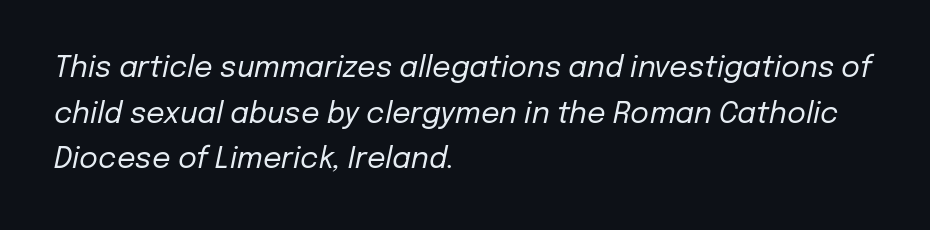
{"italic": "yes", "lean": "right", "slant_degrees": 12, "bold": "no", "weight": "regular", "width": "normal", "stroke_contrast": "low", "x_height": "medium", "monospaced": "no", "underline": "no", "align": "left", "line_spacing": "normal", "line_spacing_ratio": 1.57, "letter_spacing": "normal", "letter_spacing_em": 0.0, "glyph_px": 29}
